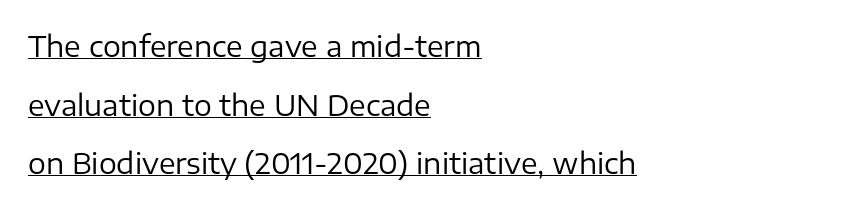
The rendering uses the underline text-decoration. Horizontal alignment here is leftward, the default for most running prose. Proportional: the letters do not fall into vertical columns. Leading is clearly above the norm, producing a sparse column. Nothing sits at the stroke ends, so this counts as sans-serif. Default kerning and tracking; the words read as compact shapes.
